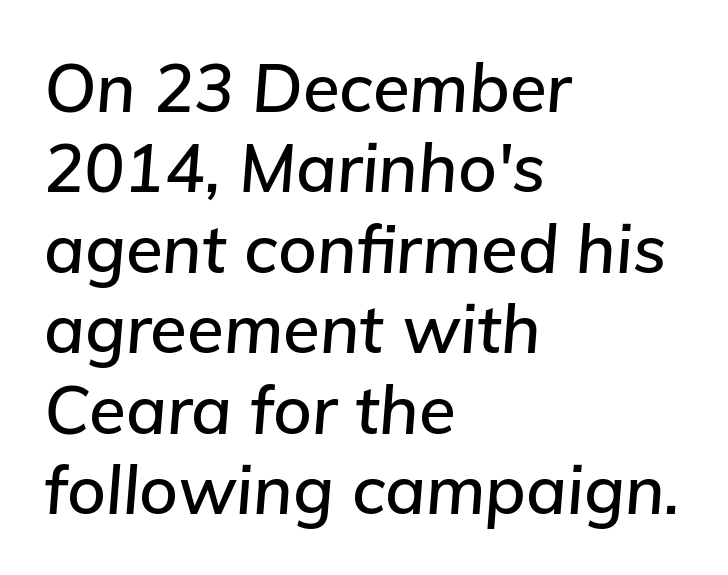
{"italic": "yes", "lean": "right", "slant_degrees": 5, "width": "normal", "stroke_contrast": "low", "x_height": "medium", "monospaced": "no", "underline": "no", "align": "left", "line_spacing_ratio": 1.2, "letter_spacing": "normal", "letter_spacing_em": 0.0, "glyph_px": 67}
